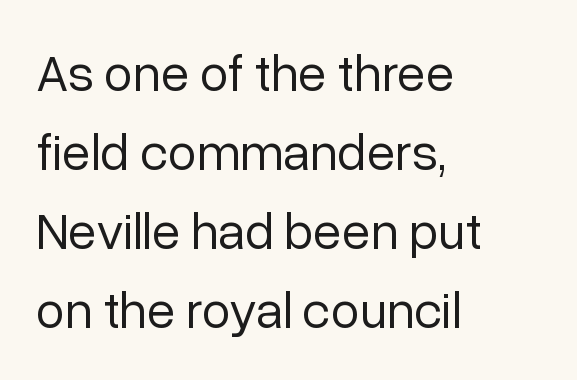
No word sits above an underline. Teacher's note: observe the even left margin — that is flush-left alignment. The passage shown is typed in a proportional face where columns would drift. Students, observe: this is what conventionally led text looks like. The weight would be labelled regular, book, light, or lighter still. The typography opts for an upright posture over an oblique one.
